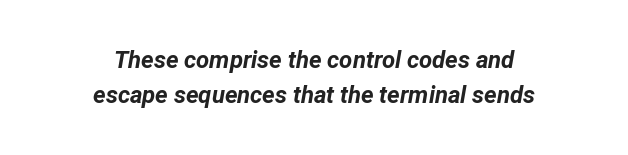
Q: Is the text bold? A: Yes.
Q: Is the text italic (slanted)? A: Yes, it leans right by about 12 degrees.
Q: Is the text underlined? A: No.
Q: How is the paragraph aligned? A: Centered.
Q: Is the spacing between letters normal or unusually wide? A: Normal.
Q: Is the spacing between lines tight, normal or loose? A: Normal.
